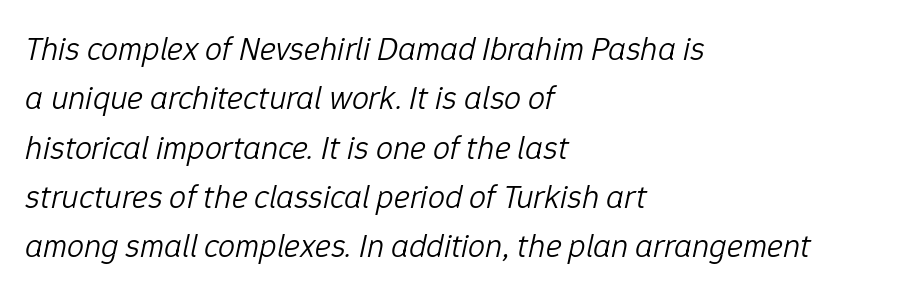
The face used here is proportionally spaced, like ordinary book or web type. Weight class: somewhere from thin through regular. Tracking value appears to be zero — textbook default spacing. The compositor pushed each line to the left boundary. This block has exactly the height ordinary leading produces.
